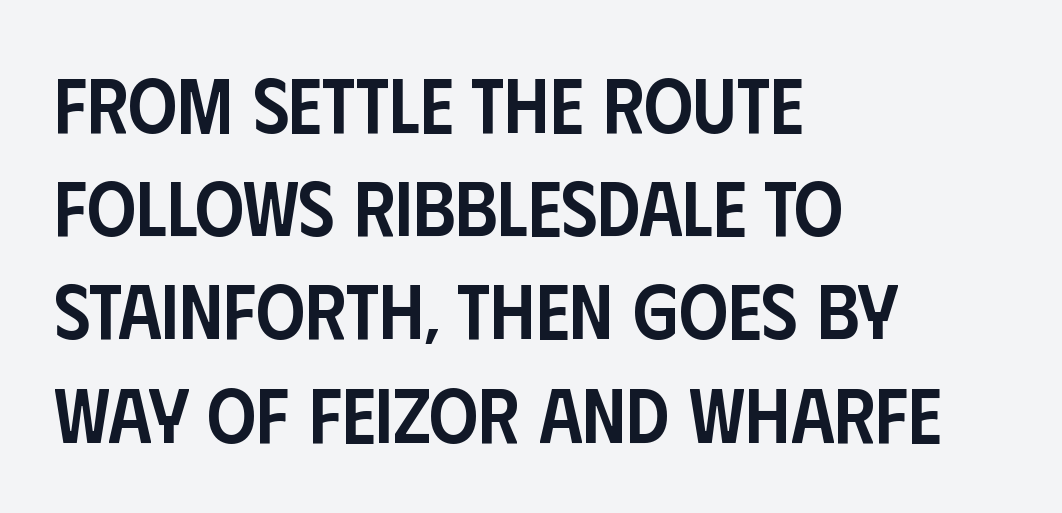
The image shows 77 px semibold, condensed sans-serif type, upright; set left-aligned, normal line spacing (1.34x), normal letter spacing, not underlined; low stroke contrast and a large x-height.
